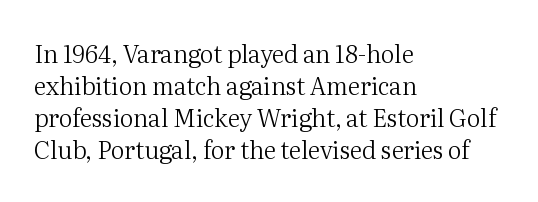
The strip under each line holds only bare page. You could call the tracking neutral — neither tight nor loose. Where is the straight margin? On the left. Upright lettering throughout. The weight tops out at a normal text grade.
